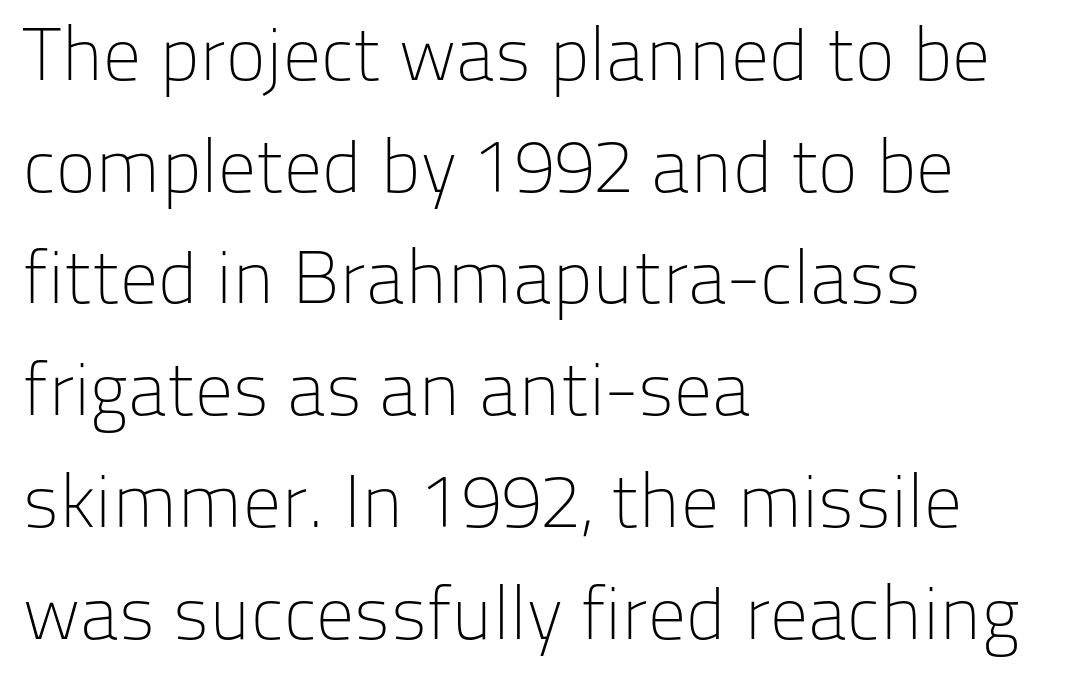
Words float on clear page, feet unadorned. These lines sit exactly where default settings would place them. The characters are drawn with everyday or finer stroke widths. A sans-serif font was chosen for this passage.
